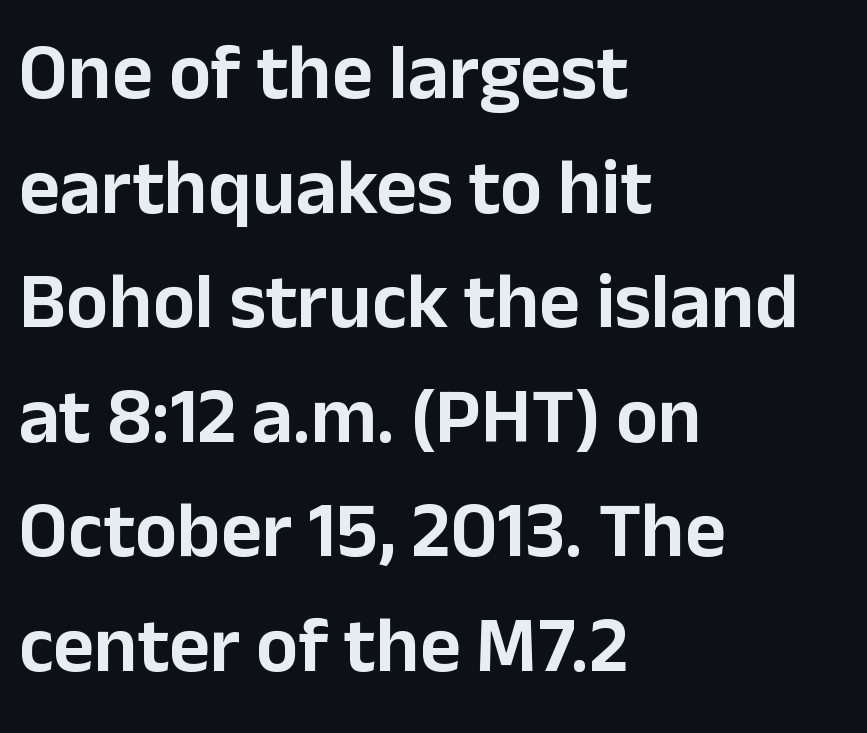
Descender tails drop into unmarked territory. Are there feet on the stems? There aren't — it's a sans. If you drew a ruler down the left edge, every line would touch it. Here the designer chose a conventional face with non-uniform glyph widths.
